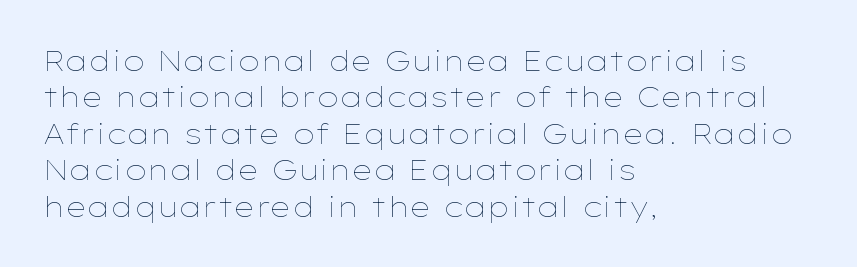
On a weight scale, this lands at 450 or below. Think of a printed novel: that variable character pitch is what you see here. This sample uses plain, unmodified letter spacing. Decoration check: the copy has no underline. All the whitespace from short lines collects on the right. When letters stand straight like this, we call the style roman or upright.
